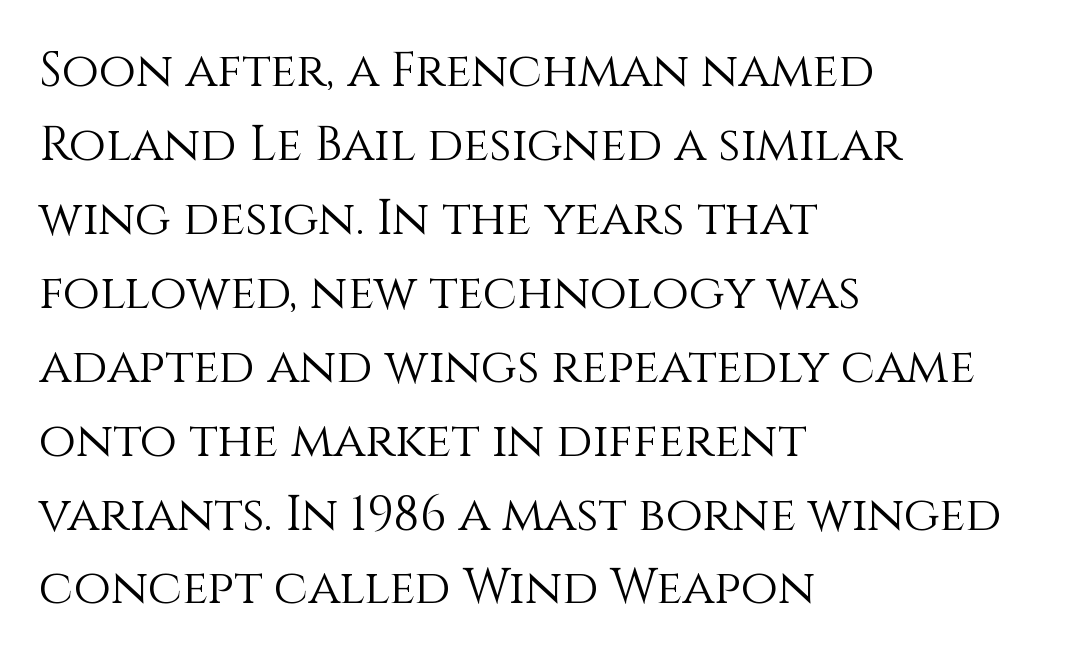
Letter spacing: default. Do the letters lean? They stand straight. The foot of each line stays bare and open. The font sits on the lighter half of the weight spectrum, regular included. Does the copy run flush right? No — it runs flush left. Is there much room between lines? A standard amount, neither cramped nor airy.
